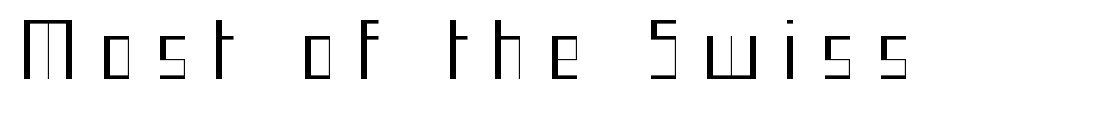
The image shows 76 px regular-weight, condensed sans-serif type, upright; set unusually wide letter spacing (+0.27 em), not underlined; medium stroke contrast and a medium x-height.
